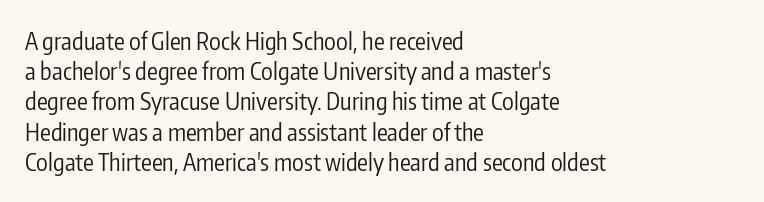
The weight would be labelled regular, book, light, or lighter still. Every stem runs plumb, perpendicular to the baseline. Descender tails drop into unmarked territory. One glance says typical: line gaps are just what's usual.
